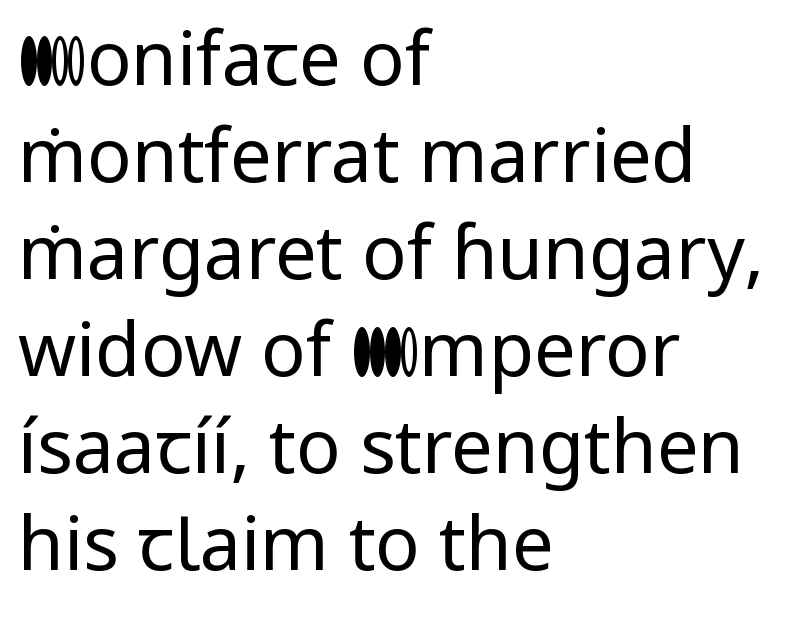
{"serif": "no", "italic": "no", "bold": "no", "weight": "regular", "width": "normal", "stroke_contrast": "low", "x_height": "medium", "monospaced": "no", "underline": "no", "align": "left", "line_spacing": "normal", "line_spacing_ratio": 1.31, "letter_spacing": "normal", "letter_spacing_em": 0.0, "glyph_px": 74}
